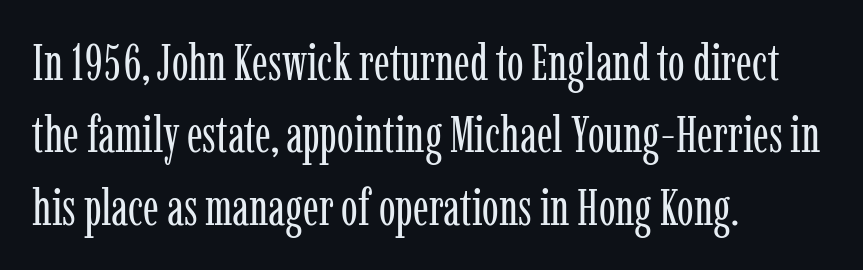
{"serif": "yes", "italic": "no", "bold": "no", "weight": "regular", "width": "condensed", "stroke_contrast": "low", "x_height": "medium", "monospaced": "no", "underline": "no", "align": "left", "line_spacing": "normal", "line_spacing_ratio": 1.45, "letter_spacing": "normal", "letter_spacing_em": 0.0, "glyph_px": 50}
